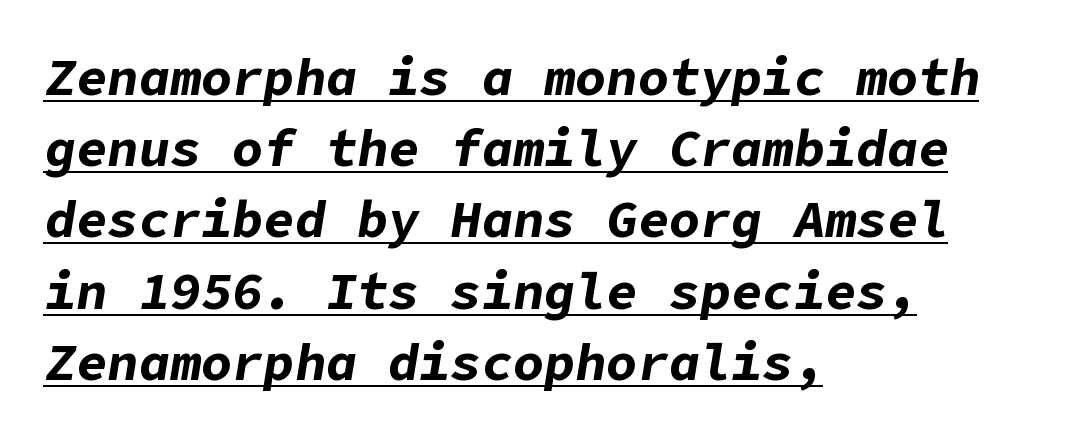
The image shows 52 px bold type, italic (leaning right); set left-aligned, normal line spacing (1.37x), normal letter spacing, underlined; low stroke contrast and a medium x-height.
